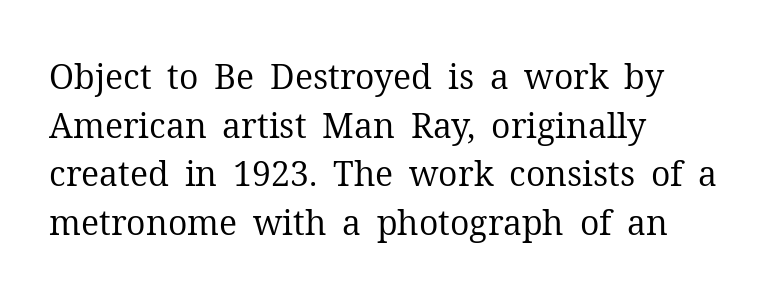
Q: Is the text bold? A: No.
Q: Is the text italic (slanted)? A: No, it is upright.
Q: Is the typeface a serif or a sans-serif typeface? A: Serif.
Q: Is the text underlined? A: No.
Q: How is the paragraph aligned? A: Left-aligned.
Q: Is the spacing between letters normal or unusually wide? A: Normal.
Q: Is the spacing between lines tight, normal or loose? A: Normal.
Q: Width (condensed, normal, or wide)? A: Normal.
Q: Stroke contrast? A: Medium.
Q: x-height? A: Medium.
Q: Monospaced? A: No.
